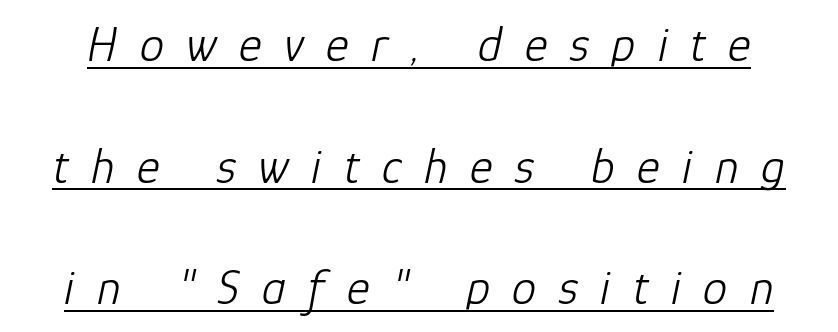
The image shows 49 px light type, italic (leaning right); set loose line spacing (2.48x), unusually wide letter spacing (+0.46 em), underlined; low stroke contrast and a medium x-height.
